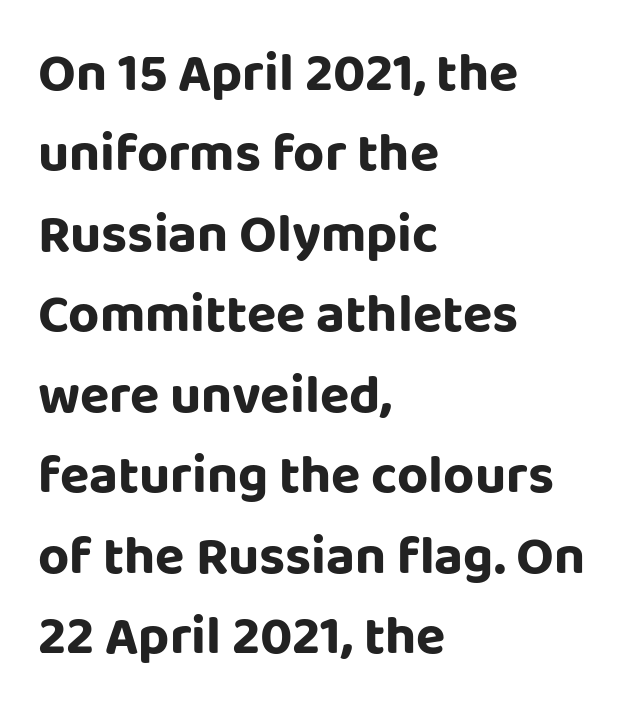
Q: Is the text italic (slanted)? A: No, it is upright.
Q: Is the typeface a serif or a sans-serif typeface? A: Sans-serif.
Q: Is the text underlined? A: No.
Q: How is the paragraph aligned? A: Left-aligned.
Q: Is the spacing between letters normal or unusually wide? A: Normal.
Q: Is the spacing between lines tight, normal or loose? A: Normal.
Q: Width (condensed, normal, or wide)? A: Normal.
Q: Stroke contrast? A: Low.
Q: x-height? A: Large.
Q: Monospaced? A: No.
